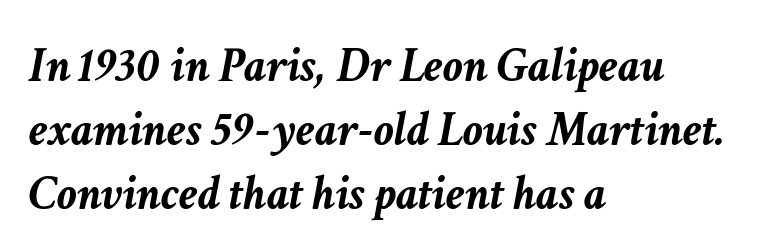
Q: Is the text bold? A: Yes.
Q: Is the text italic (slanted)? A: Yes, it leans right by about 11 degrees.
Q: Is the text underlined? A: No.
Q: How is the paragraph aligned? A: Left-aligned.
Q: Is the spacing between letters normal or unusually wide? A: Normal.
Q: Is the spacing between lines tight, normal or loose? A: Normal.
Q: Width (condensed, normal, or wide)? A: Normal.
Q: Stroke contrast? A: Low.
Q: x-height? A: Medium.
Q: Monospaced? A: No.
